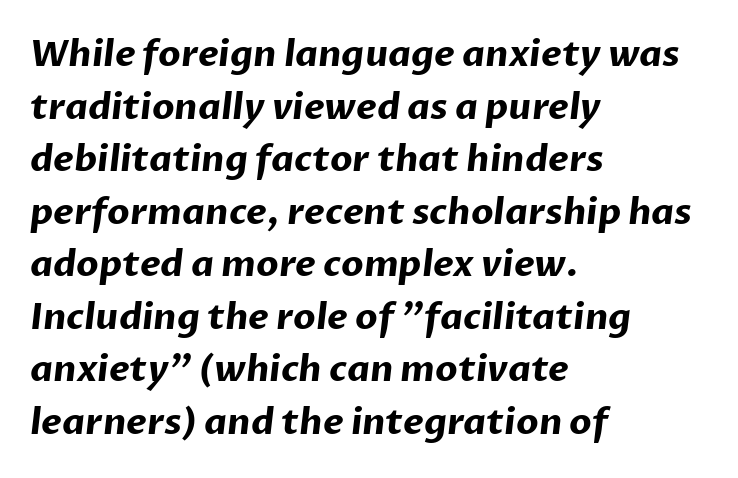
Q: Is the text bold? A: Yes.
Q: Is the typeface a serif or a sans-serif typeface? A: Sans-serif.
Q: Is the text underlined? A: No.
Q: How is the paragraph aligned? A: Left-aligned.
Q: Is the spacing between letters normal or unusually wide? A: Normal.
Q: Is the spacing between lines tight, normal or loose? A: Normal.
Q: Width (condensed, normal, or wide)? A: Normal.
Q: Stroke contrast? A: Low.
Q: x-height? A: Medium.
Q: Monospaced? A: No.
